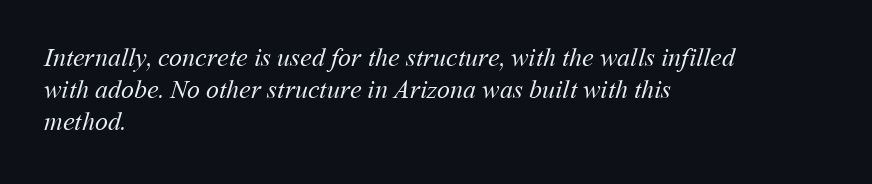
The image shows 26 px text type; set left-aligned, line spacing 1.24x, normal letter spacing, not underlined.
